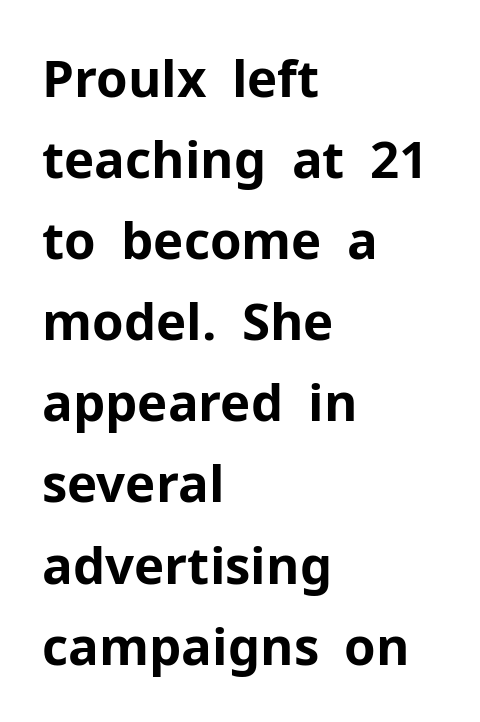
Q: Is the text bold? A: Yes.
Q: Is the text italic (slanted)? A: No, it is upright.
Q: Is the typeface a serif or a sans-serif typeface? A: Sans-serif.
Q: Is the text underlined? A: No.
Q: How is the paragraph aligned? A: Left-aligned.
Q: Is the spacing between letters normal or unusually wide? A: Normal.
Q: Is the spacing between lines tight, normal or loose? A: Normal.
Q: Width (condensed, normal, or wide)? A: Normal.
Q: Stroke contrast? A: Low.
Q: x-height? A: Medium.
Q: Monospaced? A: No.
